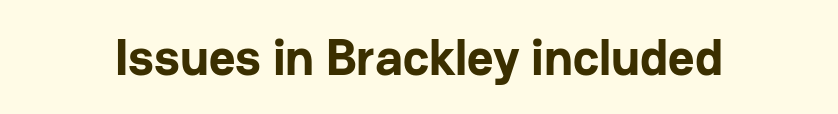
{"serif": "no", "italic": "no", "bold": "yes", "weight": "bold", "width": "normal", "stroke_contrast": "low", "x_height": "medium", "monospaced": "no", "underline": "no", "letter_spacing": "normal", "letter_spacing_em": 0.0, "glyph_px": 51}
